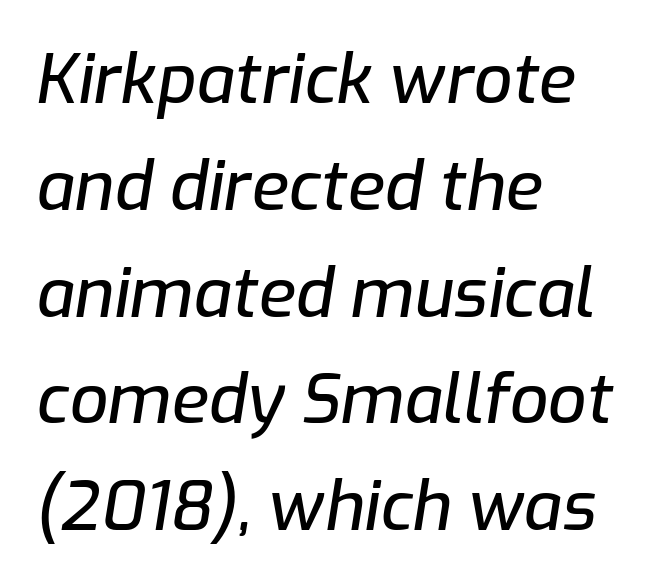
Q: Is the text italic (slanted)? A: Yes, it leans right by about 9 degrees.
Q: Is the text underlined? A: No.
Q: How is the paragraph aligned? A: Left-aligned.
Q: Is the spacing between letters normal or unusually wide? A: Normal.
Q: Is the spacing between lines tight, normal or loose? A: Normal.
Q: Width (condensed, normal, or wide)? A: Normal.
Q: Stroke contrast? A: Low.
Q: x-height? A: Medium.
Q: Monospaced? A: No.
